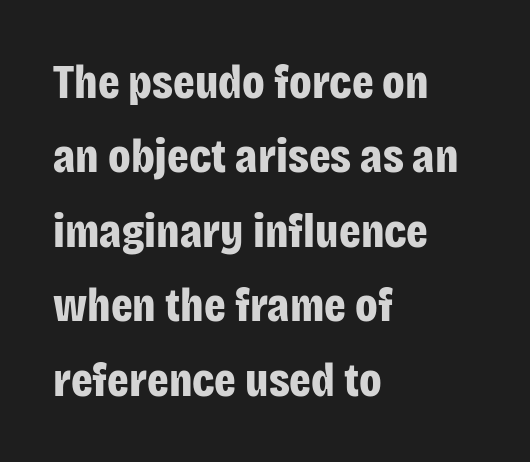
{"serif": "no", "italic": "no", "bold": "yes", "weight": "bold", "width": "condensed", "stroke_contrast": "low", "x_height": "large", "monospaced": "no", "underline": "no", "align": "left", "line_spacing": "normal", "line_spacing_ratio": 1.55, "letter_spacing": "normal", "letter_spacing_em": 0.0, "glyph_px": 48}
